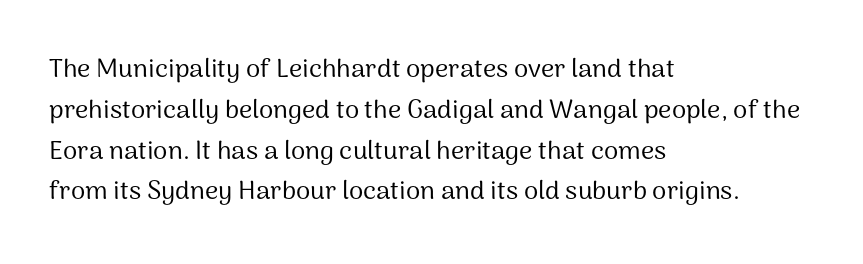
Q: Is the text bold? A: No.
Q: Is the text italic (slanted)? A: No, it is upright.
Q: Is the text underlined? A: No.
Q: How is the paragraph aligned? A: Left-aligned.
Q: Is the spacing between letters normal or unusually wide? A: Normal.
Q: Is the spacing between lines tight, normal or loose? A: Normal.
